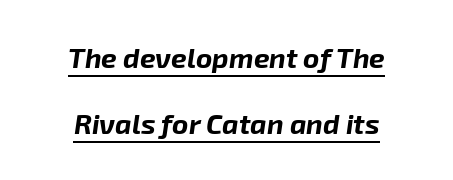
Q: Is the text bold? A: Yes.
Q: Is the text italic (slanted)? A: Yes, it leans right by about 8 degrees.
Q: Is the text underlined? A: Yes.
Q: How is the paragraph aligned? A: Centered.
Q: Is the spacing between letters normal or unusually wide? A: Normal.
Q: Is the spacing between lines tight, normal or loose? A: Loose.
Q: Width (condensed, normal, or wide)? A: Normal.
Q: Stroke contrast? A: Low.
Q: x-height? A: Medium.
Q: Monospaced? A: No.
